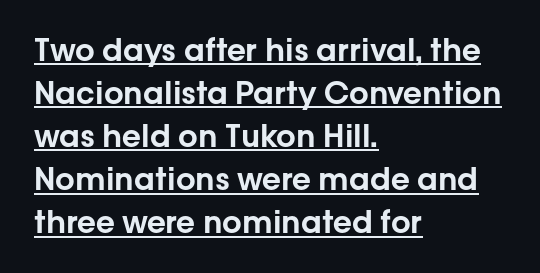
Q: Is the text italic (slanted)? A: No, it is upright.
Q: Is the typeface a serif or a sans-serif typeface? A: Sans-serif.
Q: Is the text underlined? A: Yes.
Q: How is the paragraph aligned? A: Left-aligned.
Q: Is the spacing between letters normal or unusually wide? A: Normal.
Q: Is the spacing between lines tight, normal or loose? A: Normal.
Q: Width (condensed, normal, or wide)? A: Normal.
Q: Stroke contrast? A: Low.
Q: x-height? A: Medium.
Q: Monospaced? A: No.
